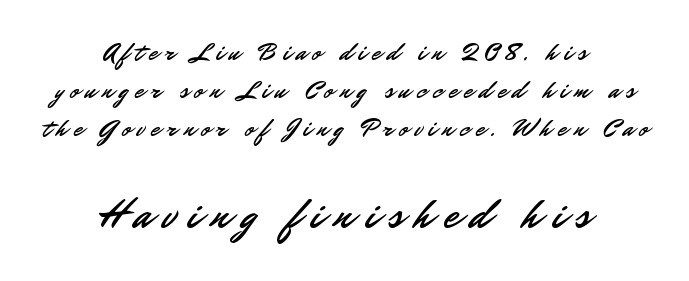
{"serif": "no", "width": "normal", "stroke_contrast": "low", "x_height": "small", "monospaced": "no", "underline": "no", "align": "center", "line_spacing": "normal", "line_spacing_ratio": 1.53, "letter_spacing": "wide", "letter_spacing_em": 0.26, "larger_block": "second", "size_ratio": 1.72, "glyph_px": 43}
